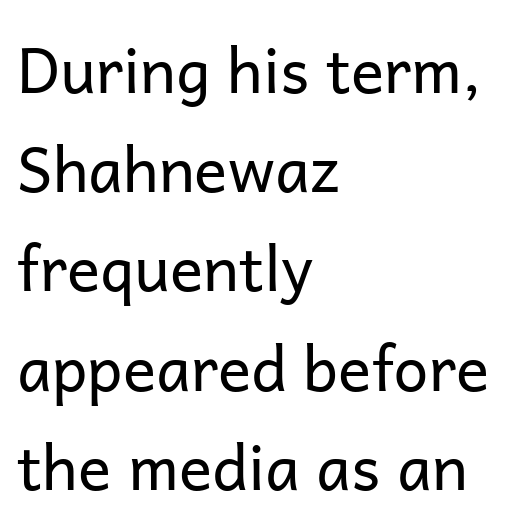
Q: Is the text bold? A: No.
Q: Is the text italic (slanted)? A: No, it is upright.
Q: Is the typeface a serif or a sans-serif typeface? A: Sans-serif.
Q: Is the text underlined? A: No.
Q: How is the paragraph aligned? A: Left-aligned.
Q: Is the spacing between letters normal or unusually wide? A: Normal.
Q: Is the spacing between lines tight, normal or loose? A: Normal.
Q: Width (condensed, normal, or wide)? A: Normal.
Q: Stroke contrast? A: Low.
Q: x-height? A: Medium.
Q: Monospaced? A: No.
